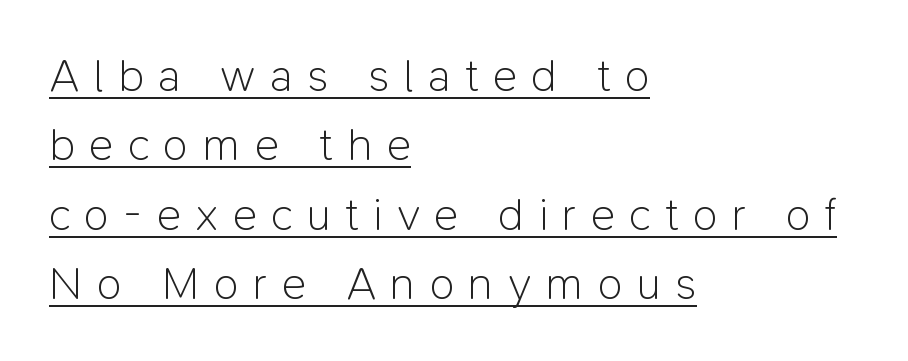
Honestly, the row spacing looks completely unremarkable. You could not count columns in this text — the font is proportionally spaced. All the whitespace from short lines collects on the right. You could only call the tracking loose — the letters float apart. No extra ink here — the face is not bold.
